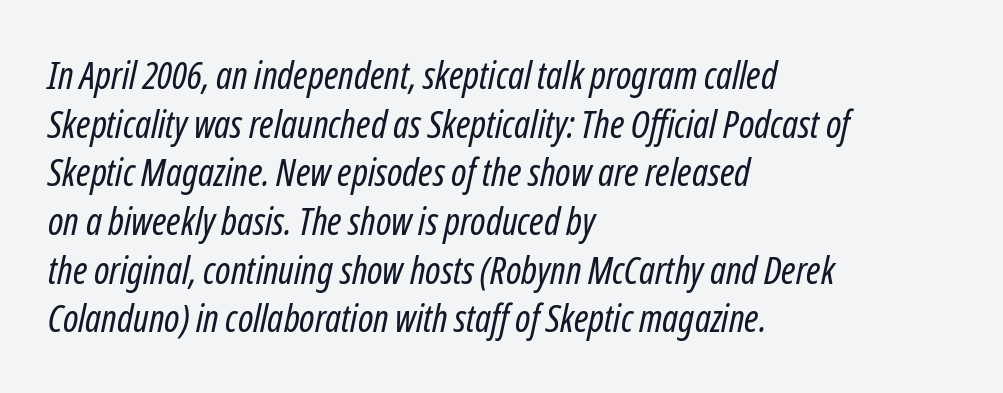
{"italic": "yes", "lean": "right", "slant_degrees": 12, "bold": "no", "weight": "regular", "width": "condensed", "stroke_contrast": "low", "x_height": "medium", "monospaced": "no", "underline": "no", "align": "left", "line_spacing": "normal", "line_spacing_ratio": 1.28, "letter_spacing": "normal", "letter_spacing_em": 0.0, "glyph_px": 38}
